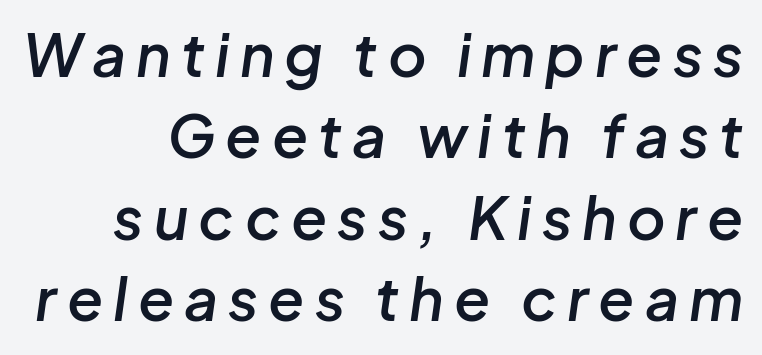
Q: Is the text bold? A: Semi-bold.
Q: Is the text italic (slanted)? A: Yes, it leans right by about 8 degrees.
Q: Is the text underlined? A: No.
Q: How is the paragraph aligned? A: Right-aligned.
Q: Is the spacing between lines tight, normal or loose? A: Normal.
Q: Width (condensed, normal, or wide)? A: Normal.
Q: Stroke contrast? A: Low.
Q: x-height? A: Medium.
Q: Monospaced? A: No.
